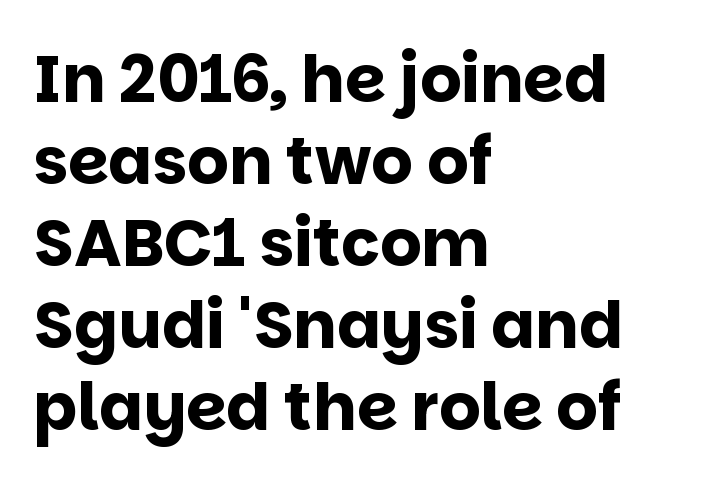
The image shows 65 px bold sans-serif type, upright; set left-aligned, normal line spacing (1.26x), normal letter spacing, not underlined; low stroke contrast and a large x-height.
